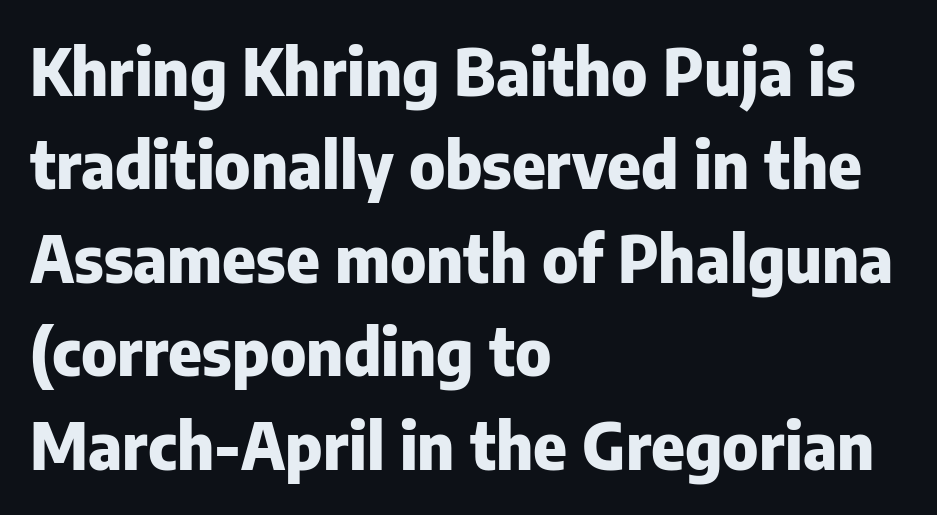
Q: Is the text bold? A: Yes.
Q: Is the text italic (slanted)? A: No, it is upright.
Q: Is the typeface a serif or a sans-serif typeface? A: Sans-serif.
Q: Is the text underlined? A: No.
Q: How is the paragraph aligned? A: Left-aligned.
Q: Is the spacing between letters normal or unusually wide? A: Normal.
Q: Is the spacing between lines tight, normal or loose? A: Normal.
Q: Width (condensed, normal, or wide)? A: Normal.
Q: Stroke contrast? A: Low.
Q: x-height? A: Medium.
Q: Monospaced? A: No.
